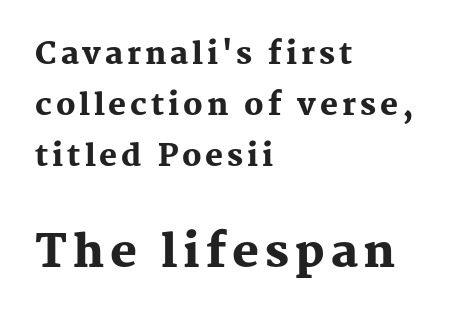
Q: Is the text bold? A: Yes.
Q: Is the text italic (slanted)? A: No, it is upright.
Q: Is the typeface a serif or a sans-serif typeface? A: Serif.
Q: Is the text underlined? A: No.
Q: How is the paragraph aligned? A: Left-aligned.
Q: Is the spacing between lines tight, normal or loose? A: Normal.
Q: Which block of text is set in a larger size, the first (top) or the second (bottom)? A: The second (bottom) one.
Q: Width (condensed, normal, or wide)? A: Normal.
Q: Stroke contrast? A: Medium.
Q: x-height? A: Medium.
Q: Monospaced? A: No.
